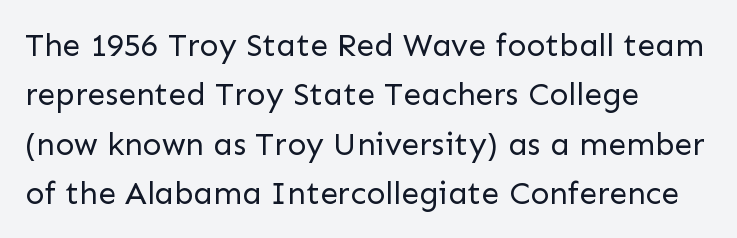
A quiet, ordinary-to-light weight characterises the typeface. These lines are rendered in a variable-pitch font. These lines keep a tight, regular rhythm from letter to letter. The characters display no serif detailing; their extremities are plain. Unlike italic type, these characters show no tilt at all.
